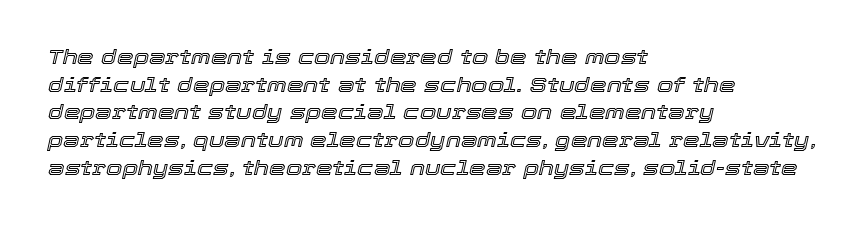
Q: Is the text italic (slanted)? A: Yes, it leans right by about 12 degrees.
Q: Is the text underlined? A: No.
Q: How is the paragraph aligned? A: Left-aligned.
Q: Is the spacing between letters normal or unusually wide? A: Normal.
Q: Is the spacing between lines tight, normal or loose? A: Normal.
